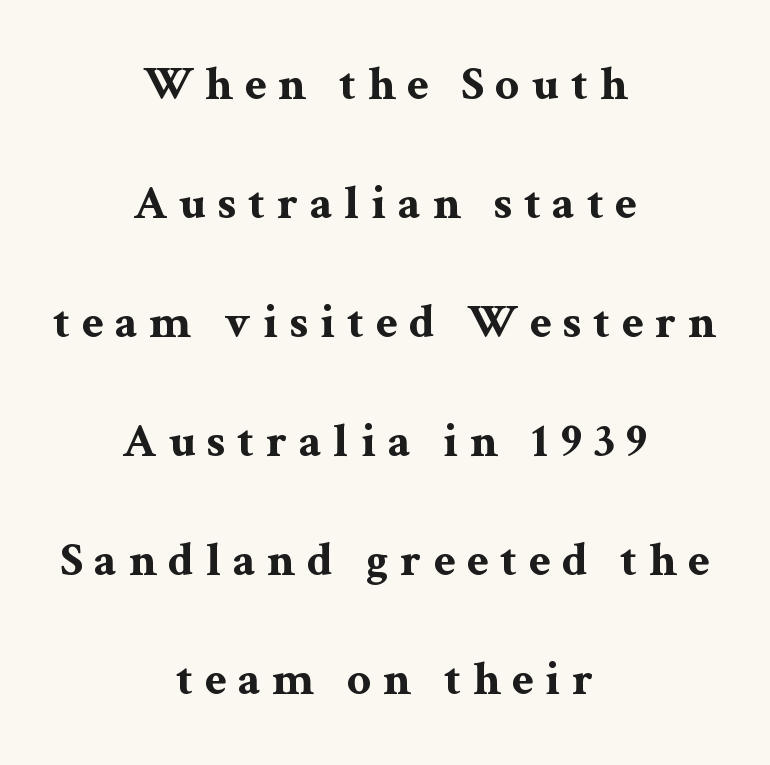
The typesetting leans heavy: a genuine bold. The foot of each line stays bare and open. Summary of vertical rhythm: relaxed, with wide interline spacing. The lines in this sample share a center point and differ in where they start and stop. Do the letters lean? They stand straight.
